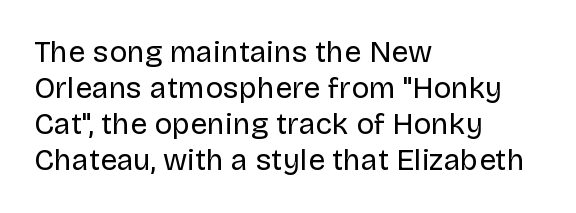
{"serif": "no", "italic": "no", "bold": "no", "weight": "regular", "width": "normal", "stroke_contrast": "low", "x_height": "large", "monospaced": "no", "underline": "no", "align": "left", "line_spacing_ratio": 1.2, "letter_spacing": "normal", "letter_spacing_em": 0.0, "glyph_px": 30}
